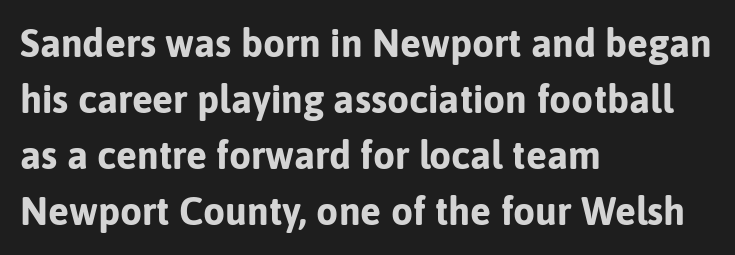
The image shows 39 px bold sans-serif type, upright; set left-aligned, normal line spacing (1.44x), normal letter spacing, not underlined; low stroke contrast and a medium x-height.
